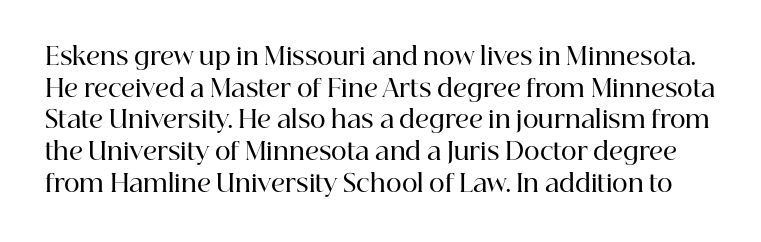
Q: Is the text bold? A: Semi-bold.
Q: Is the text italic (slanted)? A: No, it is upright.
Q: Is the text underlined? A: No.
Q: Is the spacing between letters normal or unusually wide? A: Normal.
Q: Is the spacing between lines tight, normal or loose? A: Normal.
